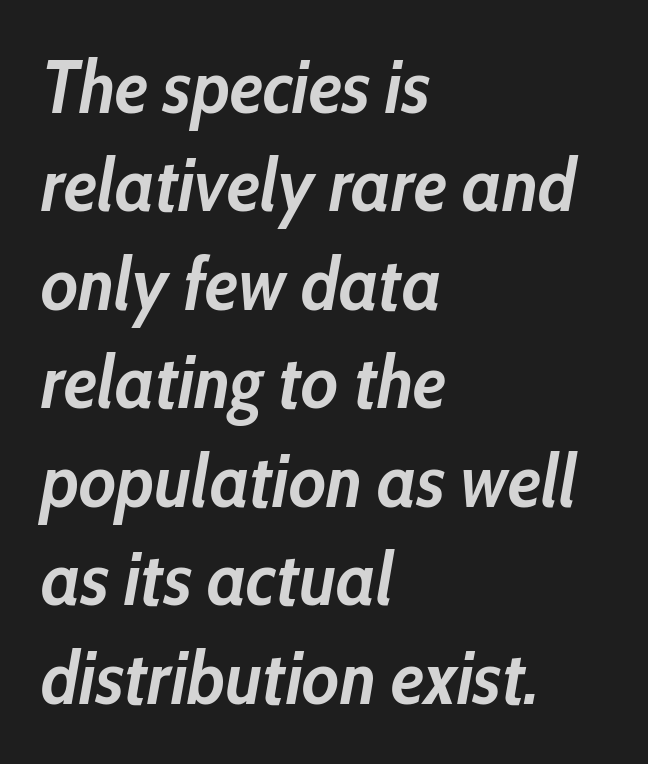
The image shows 74 px semibold, condensed type, italic (leaning right); set left-aligned, normal line spacing (1.33x), normal letter spacing, not underlined; low stroke contrast and a medium x-height.
